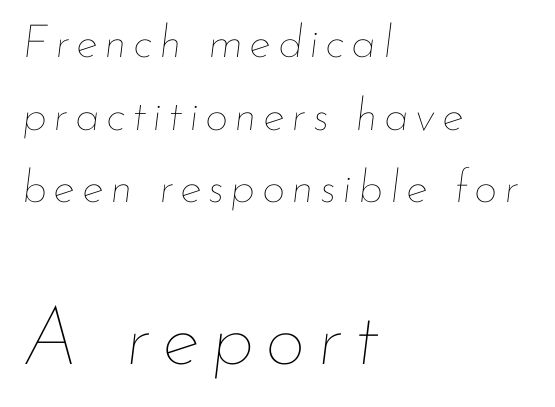
Q: Is the text bold? A: No.
Q: Is the text italic (slanted)? A: Yes, it leans right by about 7 degrees.
Q: Is the text underlined? A: No.
Q: How is the paragraph aligned? A: Left-aligned.
Q: Is the spacing between lines tight, normal or loose? A: Normal.
Q: Which block of text is set in a larger size, the first (top) or the second (bottom)? A: The second (bottom) one.
Q: Width (condensed, normal, or wide)? A: Normal.
Q: Stroke contrast? A: Low.
Q: x-height? A: Small.
Q: Monospaced? A: No.
